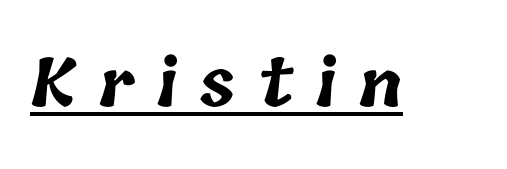
{"bold": "yes", "weight": "bold", "width": "normal", "stroke_contrast": "low", "x_height": "medium", "monospaced": "no", "underline": "yes", "letter_spacing": "wide", "letter_spacing_em": 0.33, "glyph_px": 66}
